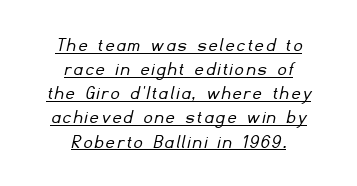
{"bold": "no", "underline": "yes", "align": "center", "line_spacing": "tight", "line_spacing_ratio": 1.15, "glyph_px": 21}
